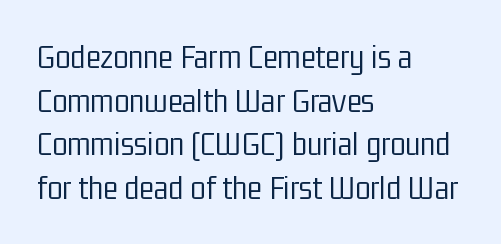
Q: Is the text bold? A: No.
Q: Is the text italic (slanted)? A: No, it is upright.
Q: Is the typeface a serif or a sans-serif typeface? A: Sans-serif.
Q: Is the text underlined? A: No.
Q: How is the paragraph aligned? A: Left-aligned.
Q: Is the spacing between letters normal or unusually wide? A: Normal.
Q: Is the spacing between lines tight, normal or loose? A: Normal.
Q: Width (condensed, normal, or wide)? A: Condensed.
Q: Stroke contrast? A: Low.
Q: x-height? A: Medium.
Q: Monospaced? A: No.
